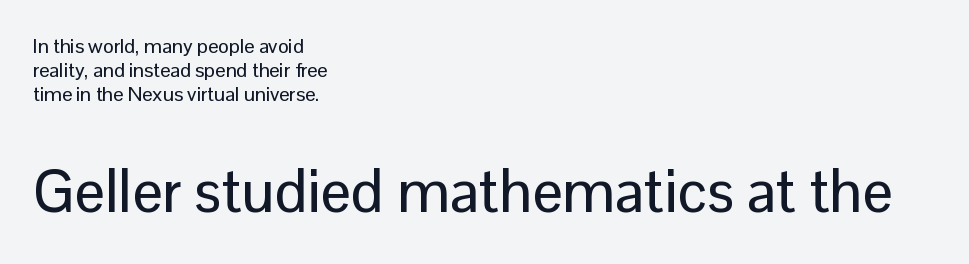
Words float on clear page, feet unadorned. These lines are composed in type without serifs. Is there any slant? The stems are plumb. The type is set solid horizontally, with unmodified tracking. Caption: upper text group reduced, lower text group enlarged.
